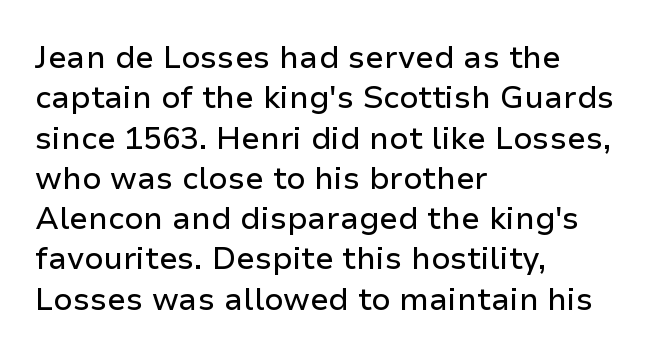
Q: Is the text italic (slanted)? A: No, it is upright.
Q: Is the typeface a serif or a sans-serif typeface? A: Sans-serif.
Q: Is the text underlined? A: No.
Q: How is the paragraph aligned? A: Left-aligned.
Q: Is the spacing between letters normal or unusually wide? A: Normal.
Q: Is the spacing between lines tight, normal or loose? A: Normal.
Q: Width (condensed, normal, or wide)? A: Normal.
Q: Stroke contrast? A: Low.
Q: x-height? A: Medium.
Q: Monospaced? A: No.
